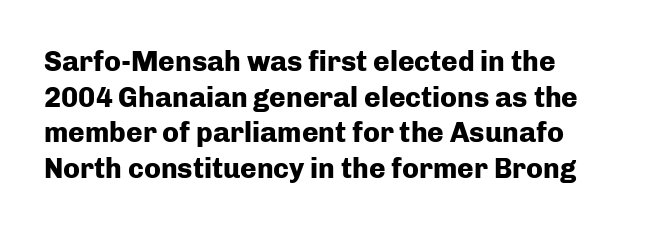
{"serif": "no", "italic": "no", "bold": "yes", "weight": "heavy", "width": "normal", "stroke_contrast": "low", "x_height": "medium", "monospaced": "no", "underline": "no", "line_spacing": "normal", "line_spacing_ratio": 1.27, "letter_spacing": "normal", "letter_spacing_em": 0.0, "glyph_px": 28}
